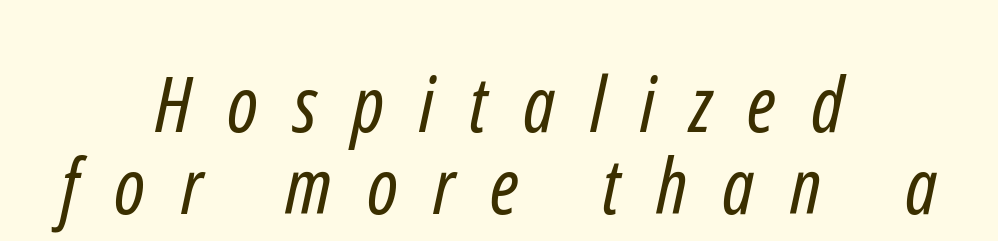
The image shows 77 px regular-weight, condensed sans-serif type; set centered, tight line spacing (1.06x), unusually wide letter spacing (+0.46 em), not underlined; low stroke contrast and a medium x-height.
